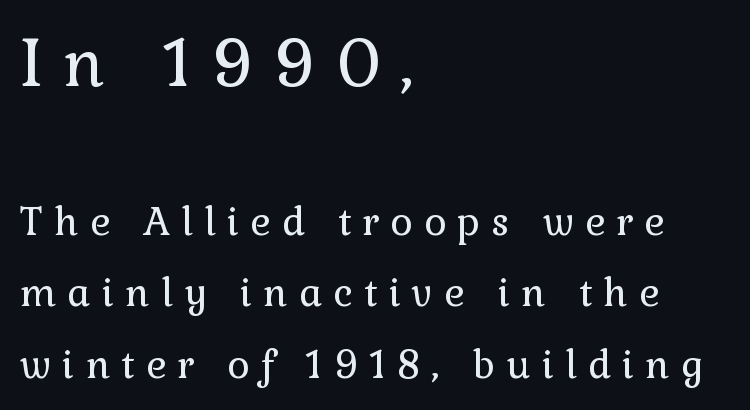
The image shows 66 px regular-weight serif type, upright; set left-aligned, line spacing 1.88x, unusually wide letter spacing (+0.3 em), not underlined; the first (top) block is 1.74x larger; a medium x-height.
